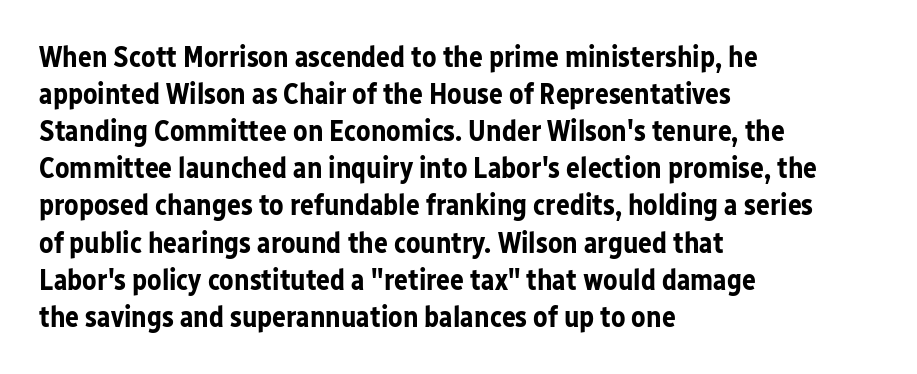
Words appear dense and cohesive because spacing is normal. The rendering anchors every line to the left-hand side. Typographically, this falls in the sans-serif category. Lines of text with bare space underneath. When letters stand straight like this, we call the style roman or upright. Students, observe: this is what conventionally led text looks like.
